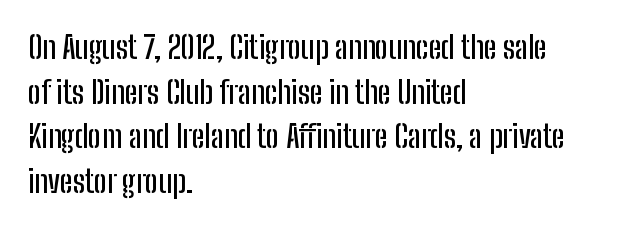
Q: Is the text italic (slanted)? A: No, it is upright.
Q: Is the typeface a serif or a sans-serif typeface? A: Sans-serif.
Q: Is the text underlined? A: No.
Q: How is the paragraph aligned? A: Left-aligned.
Q: Is the spacing between letters normal or unusually wide? A: Normal.
Q: Is the spacing between lines tight, normal or loose? A: Normal.
Q: Width (condensed, normal, or wide)? A: Condensed.
Q: Stroke contrast? A: Low.
Q: x-height? A: Medium.
Q: Monospaced? A: No.
